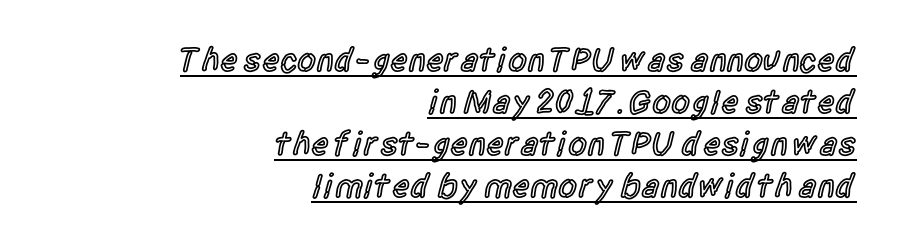
Looks like regular typesetting: each glyph gets only the width it needs. Does a line run under the words? Yes, clearly. Stems and bowls a touch heavier than normal — semibold. Line ends are locked; line starts wander. Look at the tracking — it's just the regular setting, nothing added.
